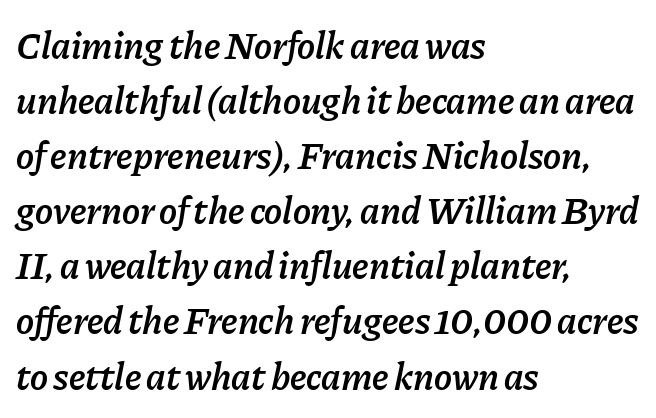
The image shows 38 px semibold type, italic (leaning right); set left-aligned, normal line spacing (1.45x), normal letter spacing, not underlined; low stroke contrast and a medium x-height.
